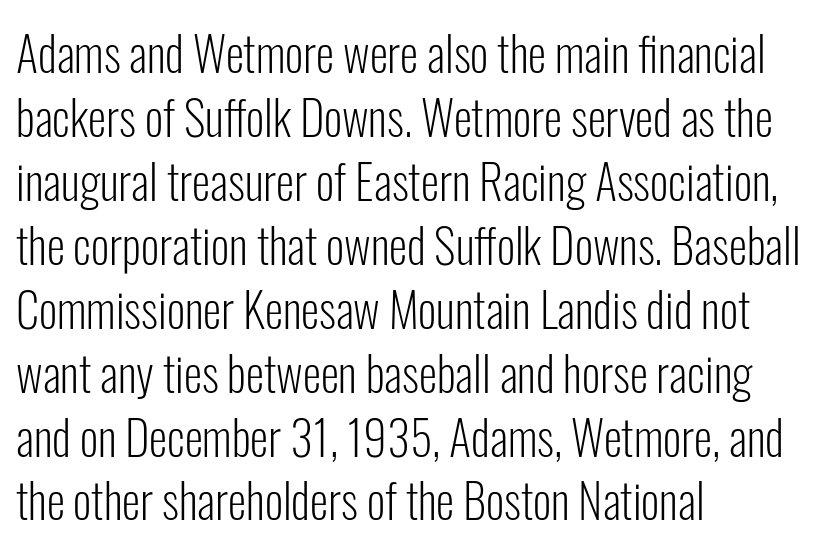
Descender tails drop into unmarked territory. Stroke terminals: plain, sans-serif. The typesetting does not lean heavy: it is not bold. Vertically, the passage feels balanced, rows spaced as you'd expect. Look at the tracking — it's just the regular setting, nothing added. Proportional: the letters do not fall into vertical columns.
